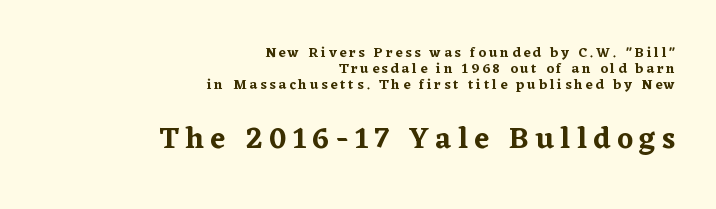
{"serif": "yes", "italic": "no", "width": "normal", "stroke_contrast": "low", "x_height": "medium", "monospaced": "no", "underline": "no", "align": "right", "line_spacing": "tight", "line_spacing_ratio": 1.14, "letter_spacing": "wide", "letter_spacing_em": 0.21, "larger_block": "second", "size_ratio": 2.14, "glyph_px": 30}
